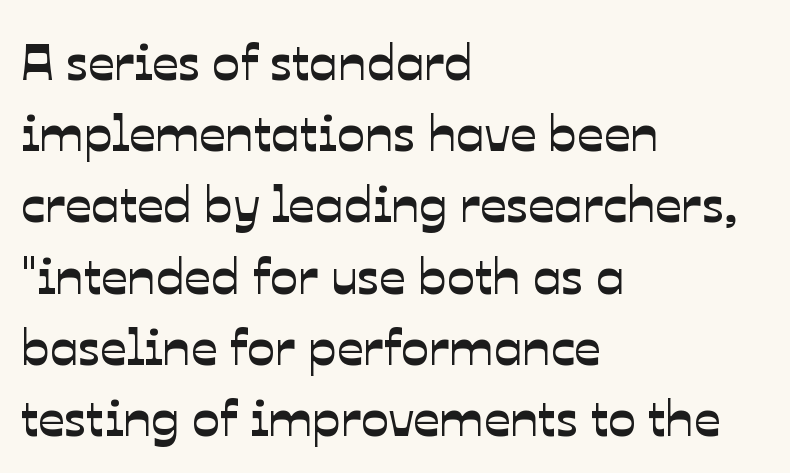
{"serif": "no", "width": "normal", "stroke_contrast": "low", "x_height": "medium", "monospaced": "no", "underline": "no", "align": "left", "line_spacing": "normal", "line_spacing_ratio": 1.37, "letter_spacing": "normal", "letter_spacing_em": 0.0, "glyph_px": 52}
